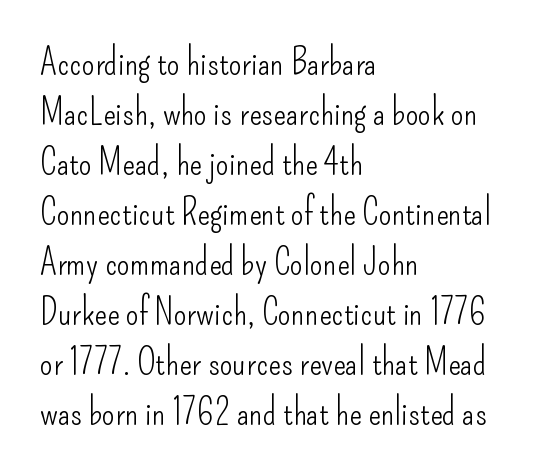
{"serif": "no", "italic": "no", "bold": "no", "weight": "light", "width": "condensed", "stroke_contrast": "low", "x_height": "small", "monospaced": "no", "underline": "no", "align": "left", "line_spacing": "normal", "line_spacing_ratio": 1.35, "letter_spacing": "normal", "letter_spacing_em": 0.0, "glyph_px": 37}
